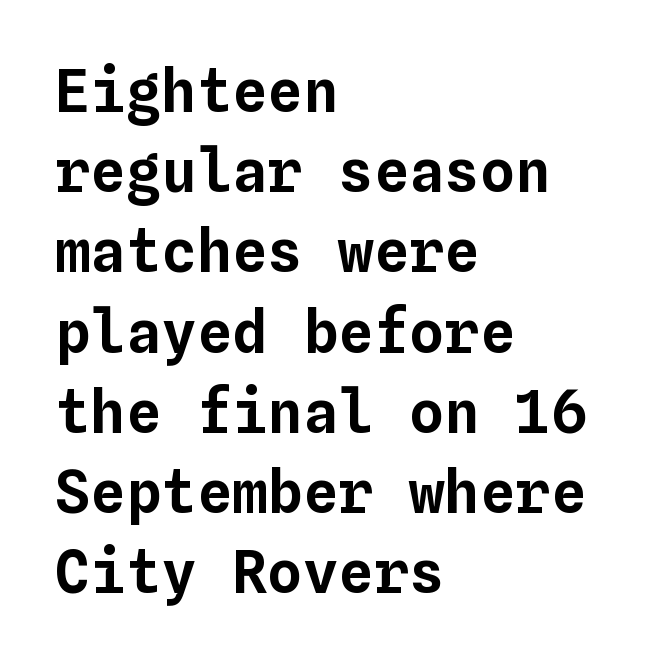
{"italic": "no", "width": "normal", "stroke_contrast": "low", "x_height": "medium", "monospaced": "yes", "underline": "no", "align": "left", "line_spacing": "normal", "line_spacing_ratio": 1.36, "letter_spacing": "normal", "letter_spacing_em": 0.0, "glyph_px": 59}
